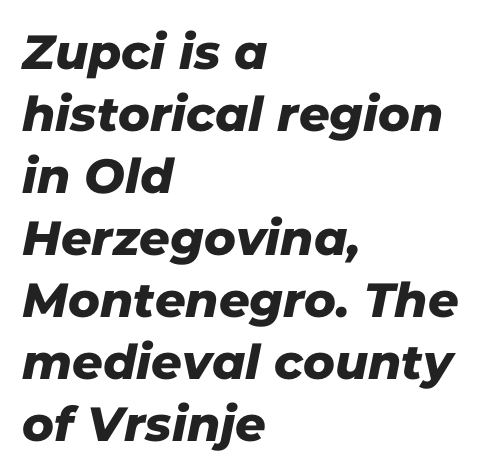
Q: Is the typeface a serif or a sans-serif typeface? A: Sans-serif.
Q: Is the text underlined? A: No.
Q: How is the paragraph aligned? A: Left-aligned.
Q: Is the spacing between letters normal or unusually wide? A: Normal.
Q: Is the spacing between lines tight, normal or loose? A: Normal.
Q: Width (condensed, normal, or wide)? A: Normal.
Q: Stroke contrast? A: Low.
Q: x-height? A: Medium.
Q: Monospaced? A: No.
